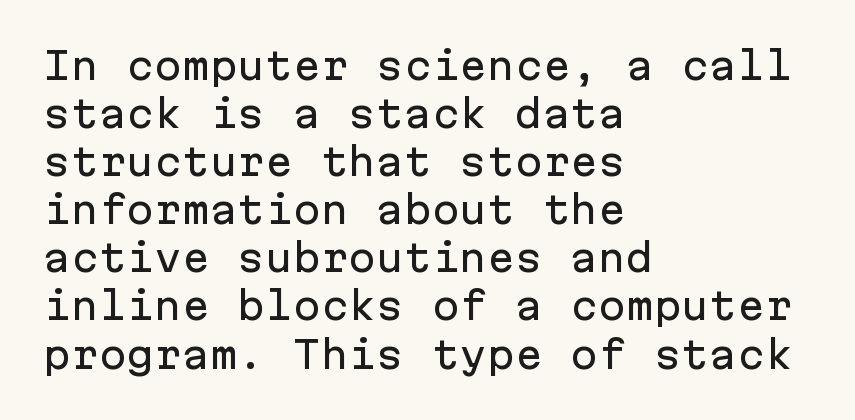
Q: Is the text italic (slanted)? A: No, it is upright.
Q: Is the typeface a serif or a sans-serif typeface? A: Sans-serif.
Q: Is the text underlined? A: No.
Q: How is the paragraph aligned? A: Left-aligned.
Q: Is the spacing between letters normal or unusually wide? A: Normal.
Q: Is the spacing between lines tight, normal or loose? A: Normal.
Q: Width (condensed, normal, or wide)? A: Normal.
Q: Stroke contrast? A: Low.
Q: x-height? A: Medium.
Q: Monospaced? A: Yes.
